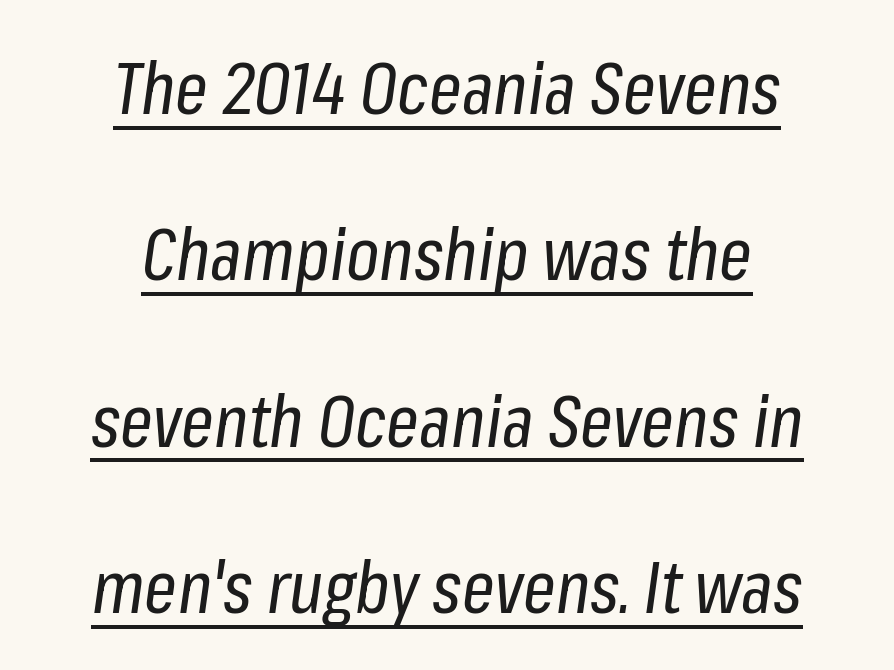
Q: Is the text bold? A: No.
Q: Is the text italic (slanted)? A: Yes, it leans right by about 8 degrees.
Q: Is the text underlined? A: Yes.
Q: How is the paragraph aligned? A: Centered.
Q: Is the spacing between letters normal or unusually wide? A: Normal.
Q: Is the spacing between lines tight, normal or loose? A: Loose.
Q: Width (condensed, normal, or wide)? A: Condensed.
Q: Stroke contrast? A: Low.
Q: x-height? A: Medium.
Q: Monospaced? A: No.
